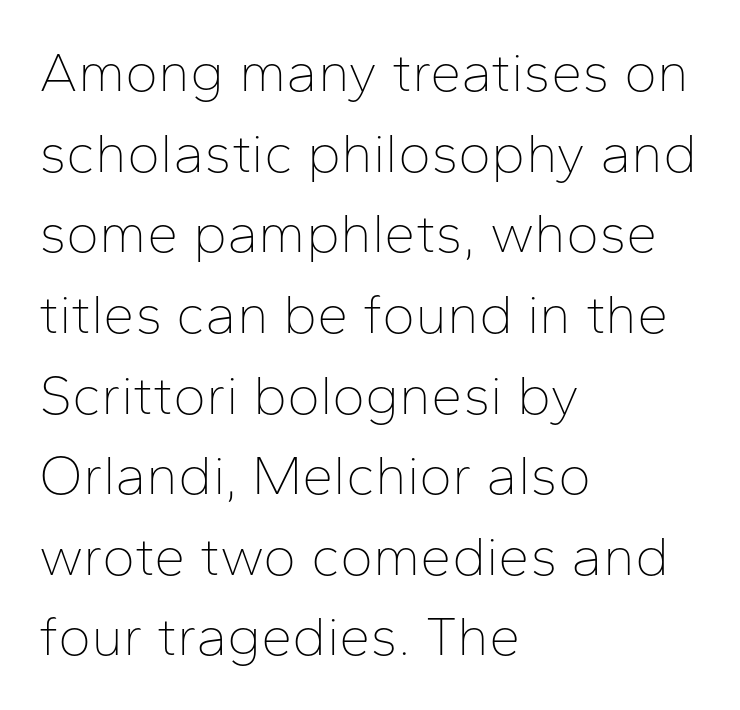
Q: Is the text bold? A: No.
Q: Is the text italic (slanted)? A: No, it is upright.
Q: Is the typeface a serif or a sans-serif typeface? A: Sans-serif.
Q: Is the text underlined? A: No.
Q: How is the paragraph aligned? A: Left-aligned.
Q: Is the spacing between letters normal or unusually wide? A: Normal.
Q: Is the spacing between lines tight, normal or loose? A: Normal.
Q: Width (condensed, normal, or wide)? A: Normal.
Q: Stroke contrast? A: Low.
Q: x-height? A: Medium.
Q: Monospaced? A: No.
